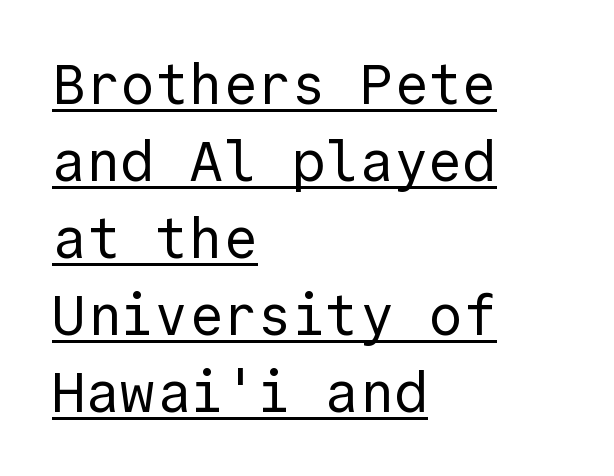
The image shows 57 px regular-weight sans-serif type, upright, monospaced; set left-aligned, normal line spacing (1.35x), normal letter spacing, underlined; a medium x-height.
